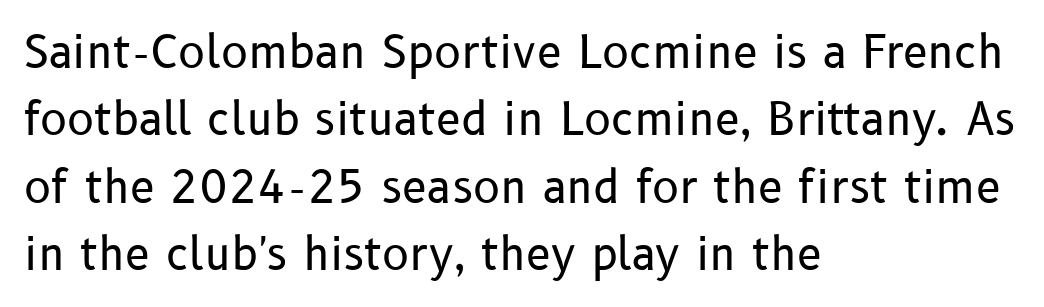
The image shows 45 px regular-weight sans-serif type, upright; set left-aligned, normal line spacing (1.5x), normal letter spacing, not underlined; low stroke contrast and a medium x-height.
